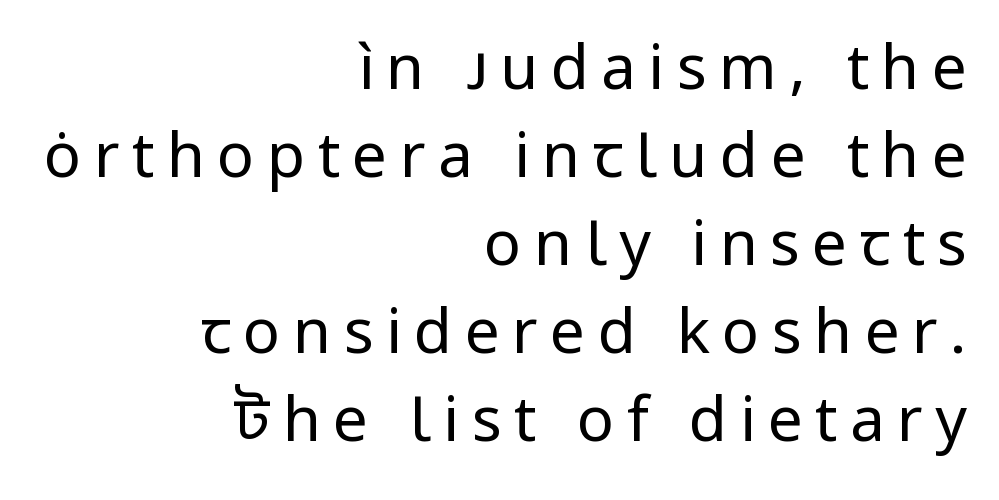
Looks like regular typesetting: each glyph gets only the width it needs. Someone cranked the tracking dial way up on this one. Line endings align vertically; line beginnings do not. The characters display no serif detailing; their extremities are plain. Notice how descenders clear the ascenders below comfortably — that's standard leading.
